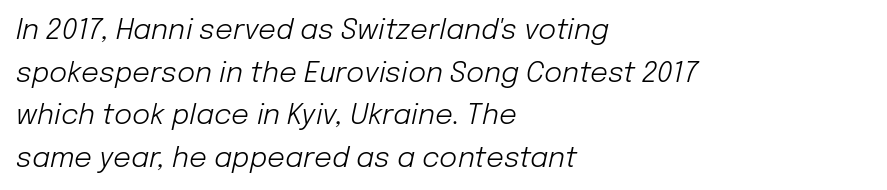
The strokes are not fattened; the text isn't bold. Which margin do the lines hug? The left one — the right edge is uneven. The leading is moderate, giving the passage an even texture. Underlining? Definitely not there. Italic: yes, the glyphs are oblique.
